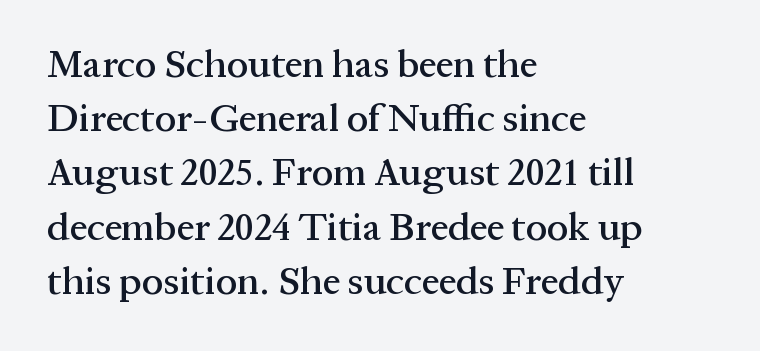
The image shows 39 px serif type, upright; set left-aligned, normal line spacing (1.39x), normal letter spacing, not underlined; medium stroke contrast and a medium x-height.
